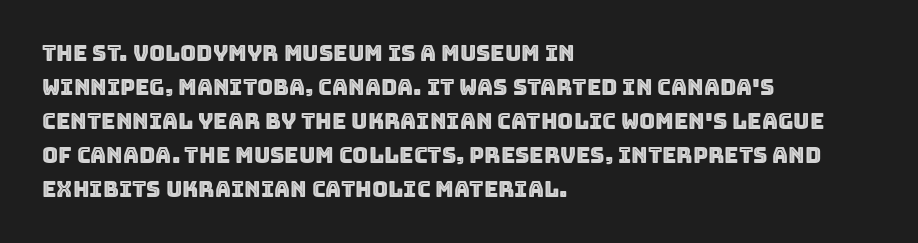
{"italic": "no", "underline": "no", "align": "left", "line_spacing": "normal", "line_spacing_ratio": 1.54, "letter_spacing": "normal", "letter_spacing_em": 0.0, "glyph_px": 22}
